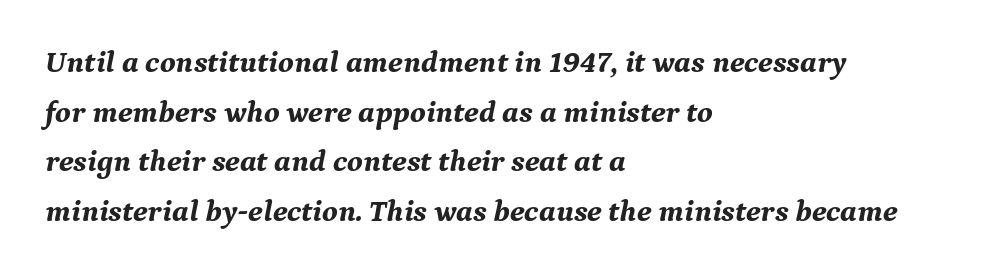
The image shows 31 px bold serif type, italic (leaning right); set left-aligned, normal line spacing (1.6x), normal letter spacing, not underlined; medium stroke contrast and a medium x-height.
